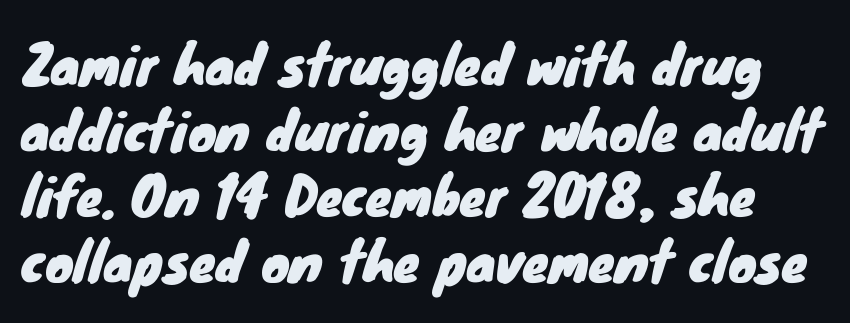
The image shows 53 px sans-serif type; set line spacing 1.24x, normal letter spacing, not underlined; low stroke contrast and a small x-height.
